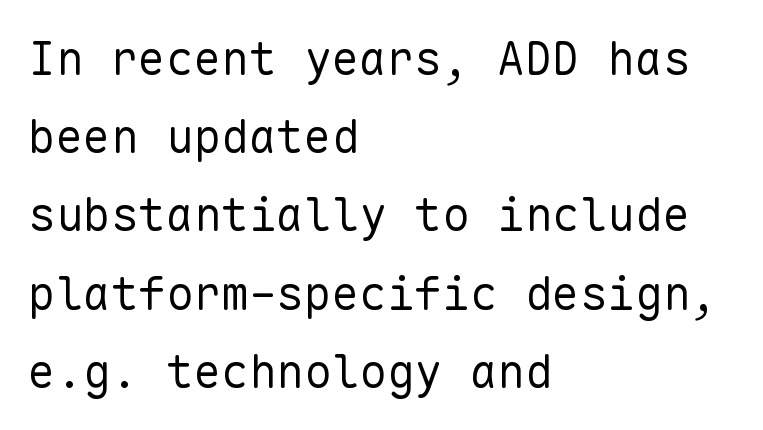
Q: Is the text bold? A: No.
Q: Is the text italic (slanted)? A: No, it is upright.
Q: Is the typeface a serif or a sans-serif typeface? A: Sans-serif.
Q: Is the text underlined? A: No.
Q: How is the paragraph aligned? A: Left-aligned.
Q: Is the spacing between letters normal or unusually wide? A: Normal.
Q: Is the spacing between lines tight, normal or loose? A: Normal.
Q: Width (condensed, normal, or wide)? A: Normal.
Q: Stroke contrast? A: Low.
Q: x-height? A: Medium.
Q: Monospaced? A: Yes.
